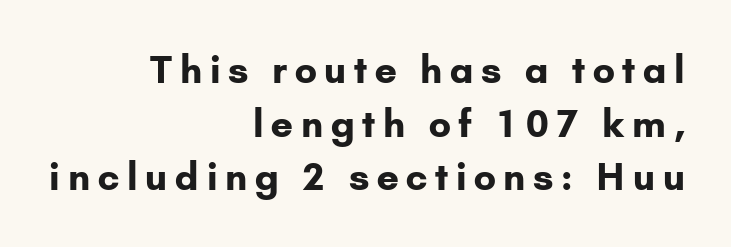
Q: Is the text bold? A: Yes.
Q: Is the text italic (slanted)? A: No, it is upright.
Q: Is the typeface a serif or a sans-serif typeface? A: Sans-serif.
Q: Is the text underlined? A: No.
Q: How is the paragraph aligned? A: Right-aligned.
Q: Is the spacing between letters normal or unusually wide? A: Unusually wide.
Q: Is the spacing between lines tight, normal or loose? A: Normal.
Q: Width (condensed, normal, or wide)? A: Normal.
Q: Stroke contrast? A: Low.
Q: x-height? A: Small.
Q: Monospaced? A: No.
